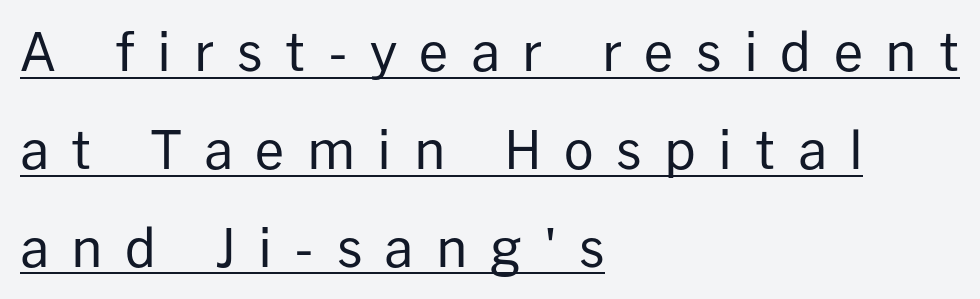
Caption: face not bold, strokes unweighted. The rendering uses natural spacing where letterforms have individual widths. Each line of the rendering has a horizontal stroke beneath the glyphs. Reading down the block, your eye returns to a fixed left position each line. Compared with typical body copy, the letter spacing here is much looser.
